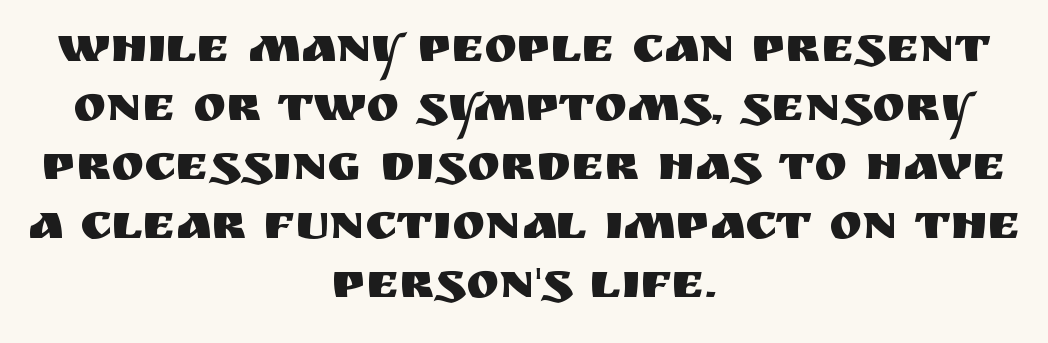
{"serif": "no", "italic": "no", "width": "normal", "stroke_contrast": "medium", "x_height": "large", "monospaced": "no", "underline": "no", "align": "center", "line_spacing_ratio": 1.18, "letter_spacing": "normal", "letter_spacing_em": 0.0, "glyph_px": 50}
